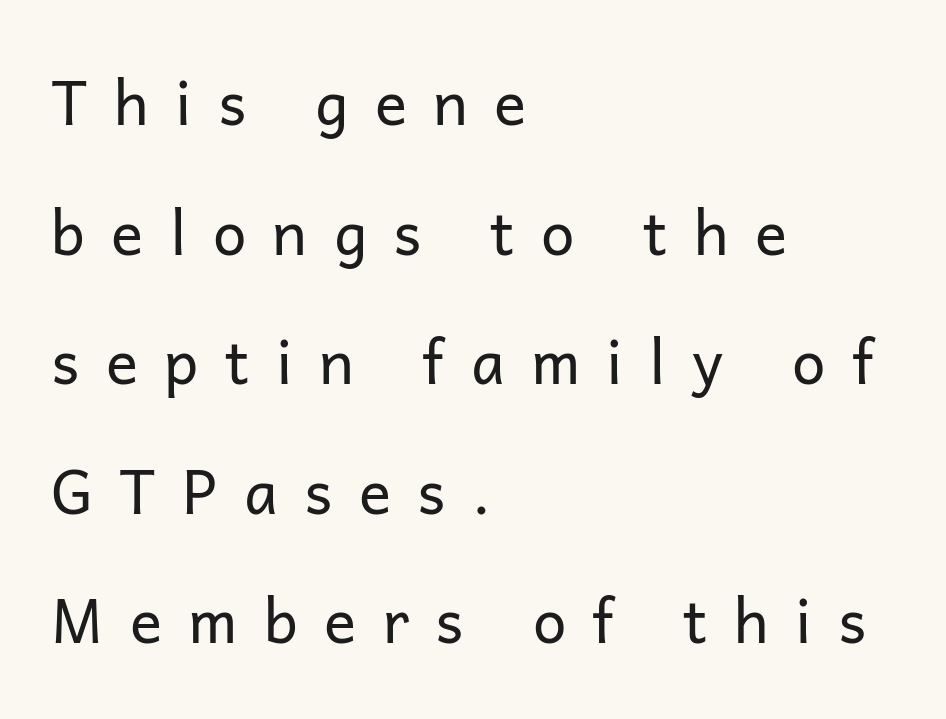
The typeface has the unassuming heft of standard copy or less. This is roman type, the default non-slanted kind. Character widths vary here, with narrow letters taking less room than wide ones. The zone under the glyphs is completely vacant.
